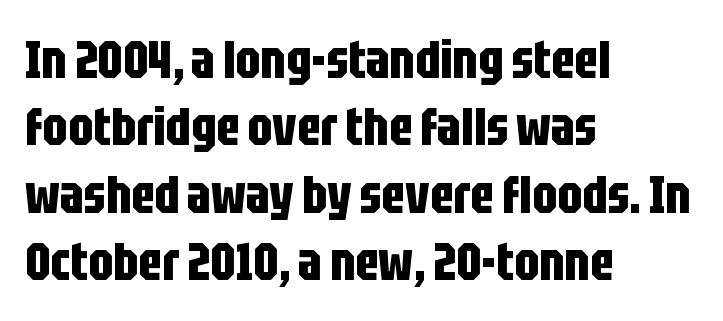
Q: Is the text bold? A: Yes.
Q: Is the text italic (slanted)? A: No, it is upright.
Q: Is the typeface a serif or a sans-serif typeface? A: Sans-serif.
Q: Is the text underlined? A: No.
Q: How is the paragraph aligned? A: Left-aligned.
Q: Is the spacing between letters normal or unusually wide? A: Normal.
Q: Is the spacing between lines tight, normal or loose? A: Normal.
Q: Width (condensed, normal, or wide)? A: Condensed.
Q: Stroke contrast? A: Low.
Q: x-height? A: Large.
Q: Monospaced? A: No.
